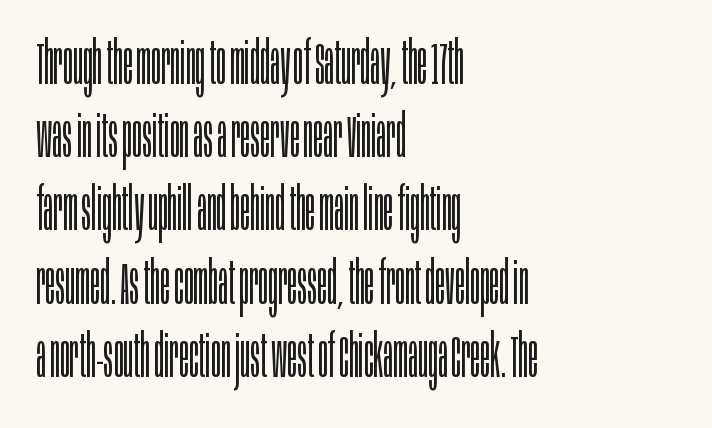
Q: Is the text bold? A: No.
Q: Is the text italic (slanted)? A: No, it is upright.
Q: Is the typeface a serif or a sans-serif typeface? A: Sans-serif.
Q: Is the text underlined? A: No.
Q: How is the paragraph aligned? A: Left-aligned.
Q: Is the spacing between letters normal or unusually wide? A: Normal.
Q: Width (condensed, normal, or wide)? A: Condensed.
Q: Stroke contrast? A: Low.
Q: x-height? A: Large.
Q: Monospaced? A: No.
